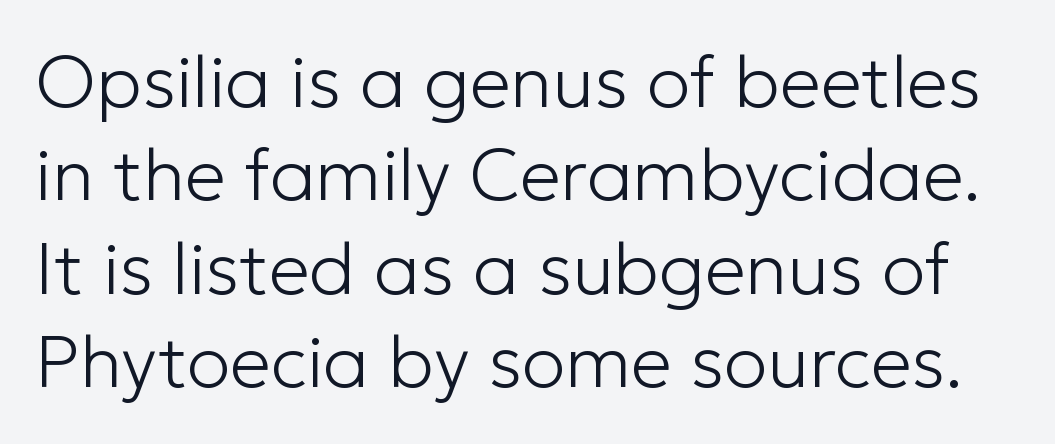
Q: Is the text bold? A: No.
Q: Is the text italic (slanted)? A: No, it is upright.
Q: Is the typeface a serif or a sans-serif typeface? A: Sans-serif.
Q: Is the text underlined? A: No.
Q: Is the spacing between letters normal or unusually wide? A: Normal.
Q: Is the spacing between lines tight, normal or loose? A: Normal.
Q: Width (condensed, normal, or wide)? A: Normal.
Q: Stroke contrast? A: Low.
Q: x-height? A: Medium.
Q: Monospaced? A: No.
